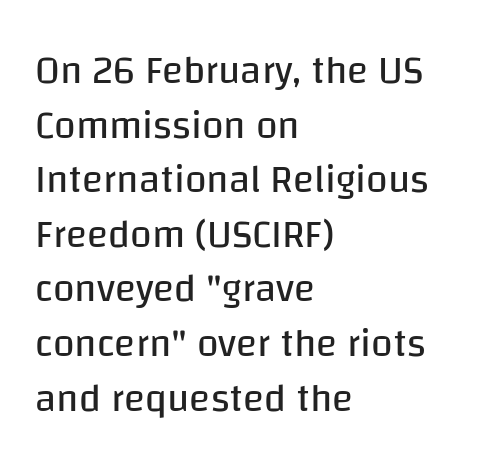
The image shows 39 px regular-weight sans-serif type, upright; set left-aligned, normal line spacing (1.4x), normal letter spacing, not underlined; low stroke contrast and a large x-height.
